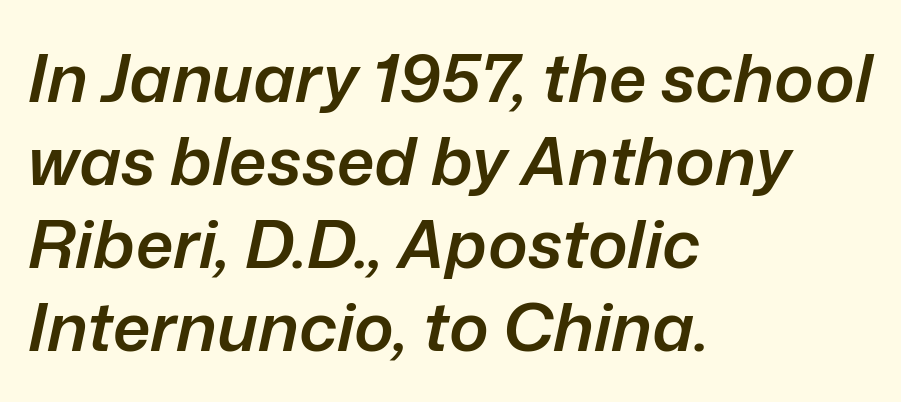
{"italic": "yes", "lean": "right", "slant_degrees": 12, "bold": "semi", "weight": "semibold", "width": "normal", "stroke_contrast": "low", "x_height": "medium", "monospaced": "no", "underline": "no", "align": "left", "line_spacing_ratio": 1.24, "letter_spacing": "normal", "letter_spacing_em": 0.0, "glyph_px": 67}
